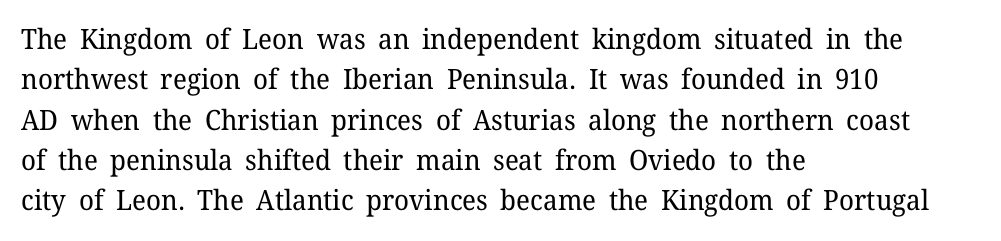
{"serif": "yes", "italic": "no", "bold": "no", "weight": "regular", "width": "normal", "stroke_contrast": "low", "x_height": "medium", "monospaced": "no", "underline": "no", "align": "left", "line_spacing": "normal", "line_spacing_ratio": 1.44, "letter_spacing": "normal", "letter_spacing_em": 0.0, "glyph_px": 28}
